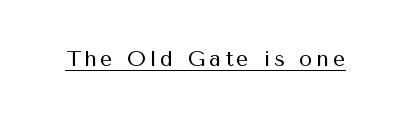
The image shows 22 px text type, upright; set underlined.
